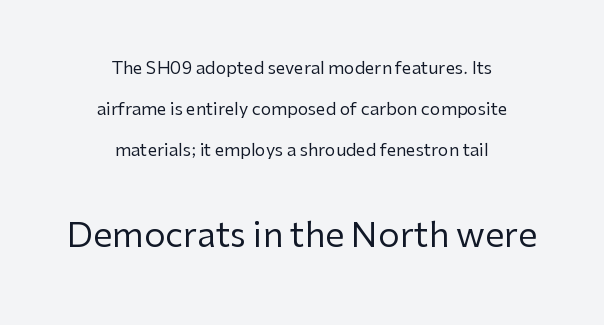
Q: Is the text bold? A: No.
Q: Is the text italic (slanted)? A: No, it is upright.
Q: Is the typeface a serif or a sans-serif typeface? A: Sans-serif.
Q: Is the text underlined? A: No.
Q: How is the paragraph aligned? A: Centered.
Q: Is the spacing between letters normal or unusually wide? A: Normal.
Q: Is the spacing between lines tight, normal or loose? A: Loose.
Q: Which block of text is set in a larger size, the first (top) or the second (bottom)? A: The second (bottom) one.
Q: Width (condensed, normal, or wide)? A: Normal.
Q: Stroke contrast? A: Low.
Q: x-height? A: Medium.
Q: Monospaced? A: No.
